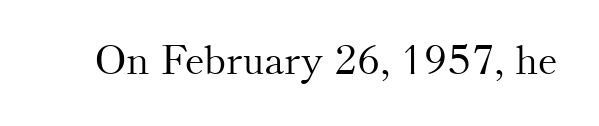
The image shows 41 px light serif type, upright; set normal letter spacing, not underlined; medium stroke contrast and a small x-height.
